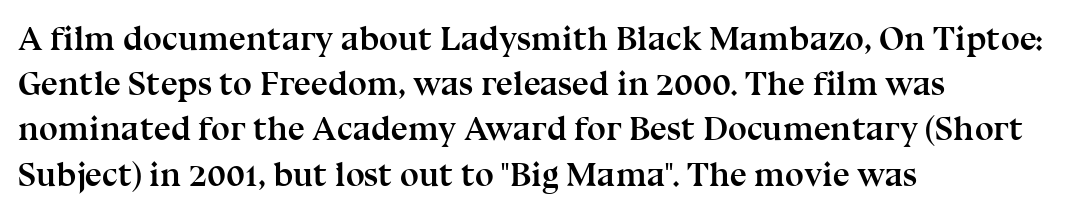
Q: Is the text bold? A: Yes.
Q: Is the text italic (slanted)? A: No, it is upright.
Q: Is the typeface a serif or a sans-serif typeface? A: Serif.
Q: Is the text underlined? A: No.
Q: How is the paragraph aligned? A: Left-aligned.
Q: Is the spacing between letters normal or unusually wide? A: Normal.
Q: Is the spacing between lines tight, normal or loose? A: Normal.
Q: Width (condensed, normal, or wide)? A: Normal.
Q: Stroke contrast? A: Medium.
Q: x-height? A: Medium.
Q: Monospaced? A: No.
